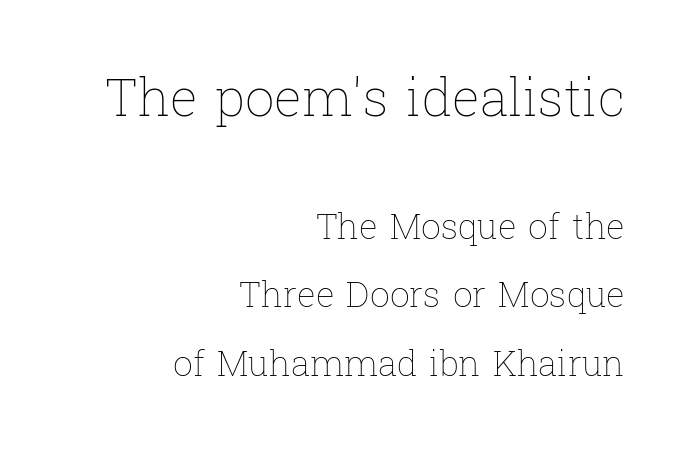
{"italic": "no", "bold": "no", "weight": "thin", "width": "normal", "stroke_contrast": "low", "x_height": "medium", "monospaced": "no", "underline": "no", "align": "right", "line_spacing": "loose", "line_spacing_ratio": 1.96, "letter_spacing": "normal", "letter_spacing_em": 0.0, "larger_block": "first", "size_ratio": 1.49, "glyph_px": 52}
